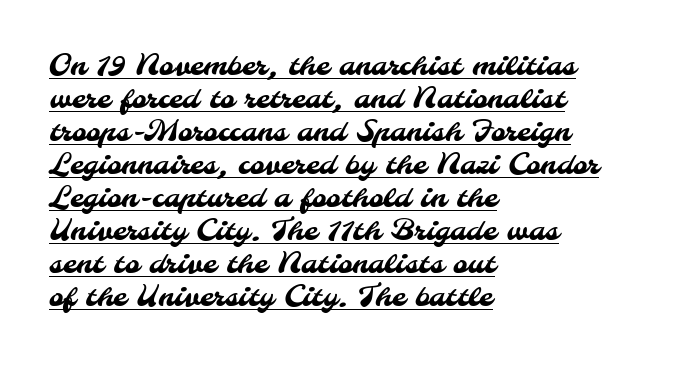
The image shows 28 px sans-serif type; set left-aligned, line spacing 1.18x, normal letter spacing, underlined; medium stroke contrast and a small x-height.
